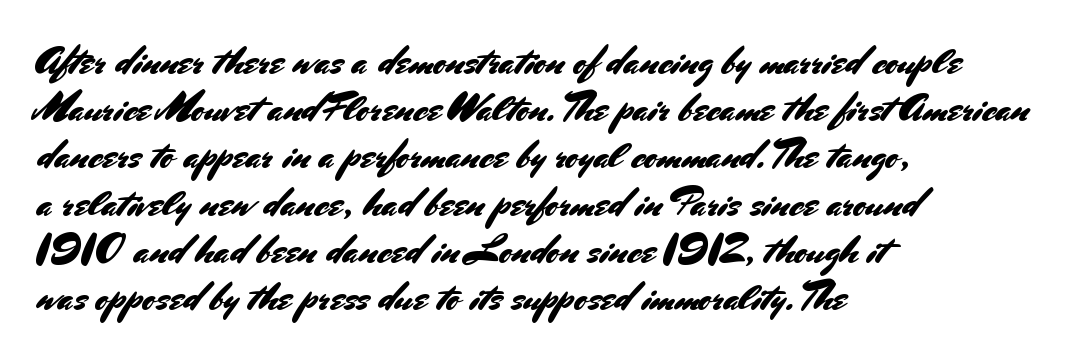
The image shows 39 px sans-serif type; set left-aligned, line spacing 1.21x, normal letter spacing, not underlined; medium stroke contrast and a small x-height.
